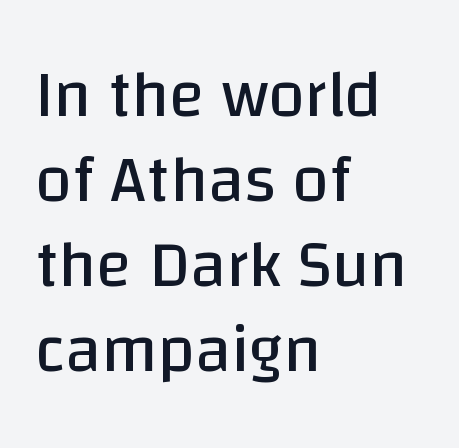
{"serif": "no", "italic": "no", "bold": "no", "weight": "regular", "width": "normal", "stroke_contrast": "low", "x_height": "large", "monospaced": "no", "underline": "no", "align": "left", "line_spacing": "normal", "line_spacing_ratio": 1.29, "letter_spacing": "normal", "letter_spacing_em": 0.0, "glyph_px": 66}
